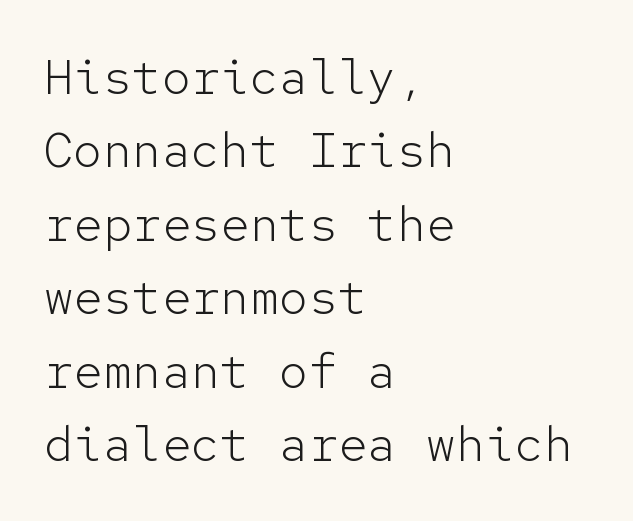
Quick note: interline space is typical. No italicization has been applied; the sample stays upright. Where is the straight margin? On the left. Looks like terminal output: every glyph gets an equal slot.
